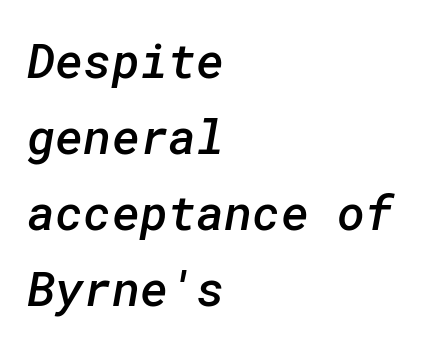
The image shows 48 px semibold sans-serif type; set left-aligned, normal line spacing (1.58x), normal letter spacing, not underlined; low stroke contrast and a medium x-height.
